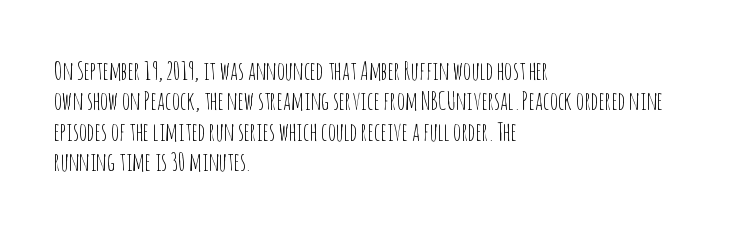
Nope, not italic — everything's standing straight. Only glyphs here, with clear space below each row. Leftover space on each line is placed entirely after the last word. The gaps between neighbouring characters are ordinary and unremarkable. A light-to-regular cut is what we see here.
